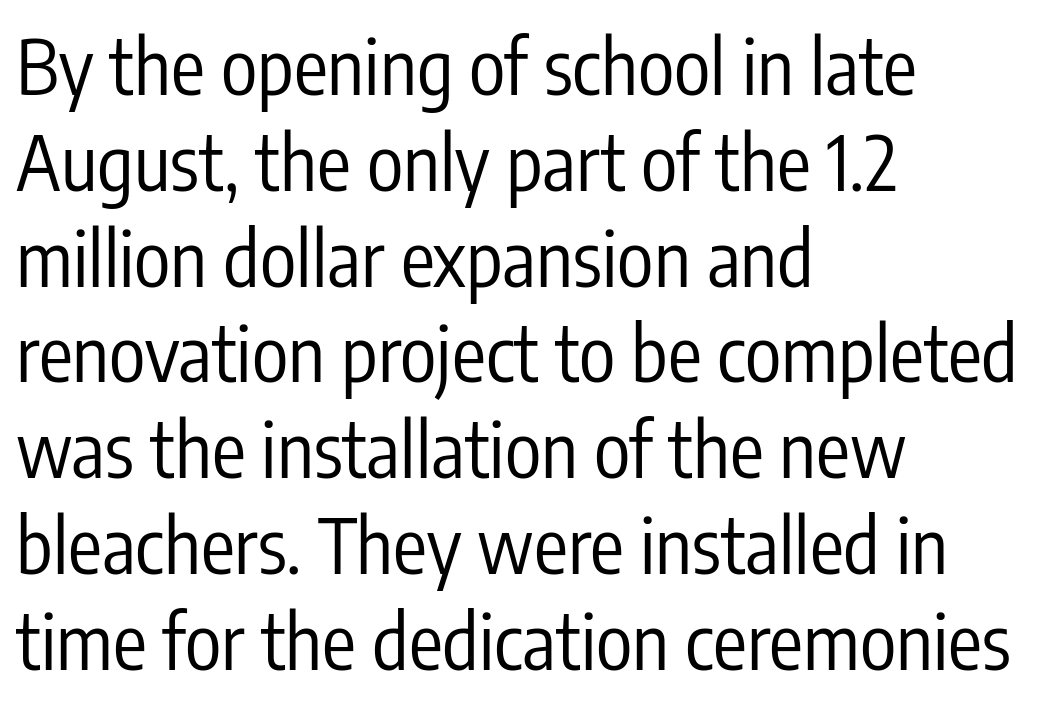
The font is comparable to plain body text, perhaps lighter. Underlining? Definitely not there. Horizontally, the lines are justified to the leading edge only. Letterform terminals end flat and unadorned throughout the passage.
